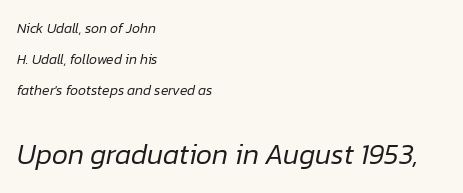
{"italic": "yes", "lean": "right", "slant_degrees": 12, "bold": "no", "weight": "regular", "width": "normal", "stroke_contrast": "low", "x_height": "medium", "monospaced": "no", "underline": "no", "align": "left", "line_spacing": "loose", "line_spacing_ratio": 2.22, "letter_spacing": "normal", "letter_spacing_em": 0.0, "larger_block": "second", "size_ratio": 2.0, "glyph_px": 28}
